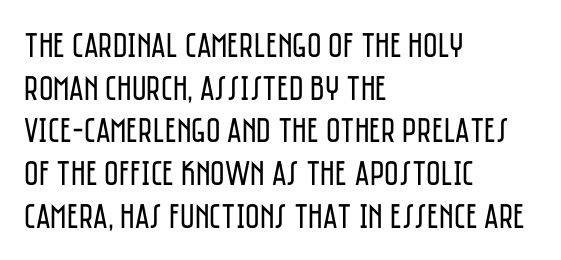
Clear beneath every line of the passage. Is the type heavy? It reads as light-to-regular instead. Type style note: lacks serifs. The passage is arranged the way most books set body copy — flush left. A typesetter would call this proportional, since set widths differ per character.
